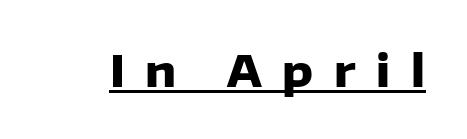
Q: Is the text bold? A: Yes.
Q: Is the text italic (slanted)? A: No, it is upright.
Q: Is the typeface a serif or a sans-serif typeface? A: Sans-serif.
Q: Is the text underlined? A: Yes.
Q: Is the spacing between letters normal or unusually wide? A: Unusually wide.
Q: Width (condensed, normal, or wide)? A: Normal.
Q: Stroke contrast? A: Low.
Q: x-height? A: Medium.
Q: Monospaced? A: No.
